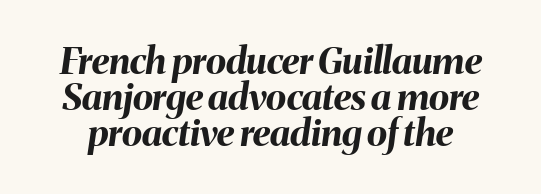
The image shows 37 px bold type, italic (leaning right); set tight line spacing (0.97x), normal letter spacing, not underlined; medium stroke contrast and a medium x-height.
